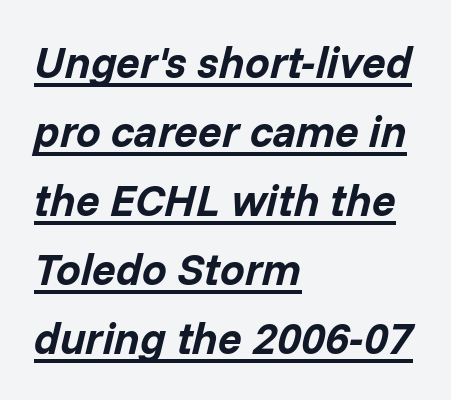
The image shows 44 px bold type, italic (leaning right); set left-aligned, normal line spacing (1.57x), normal letter spacing, underlined; low stroke contrast and a medium x-height.
